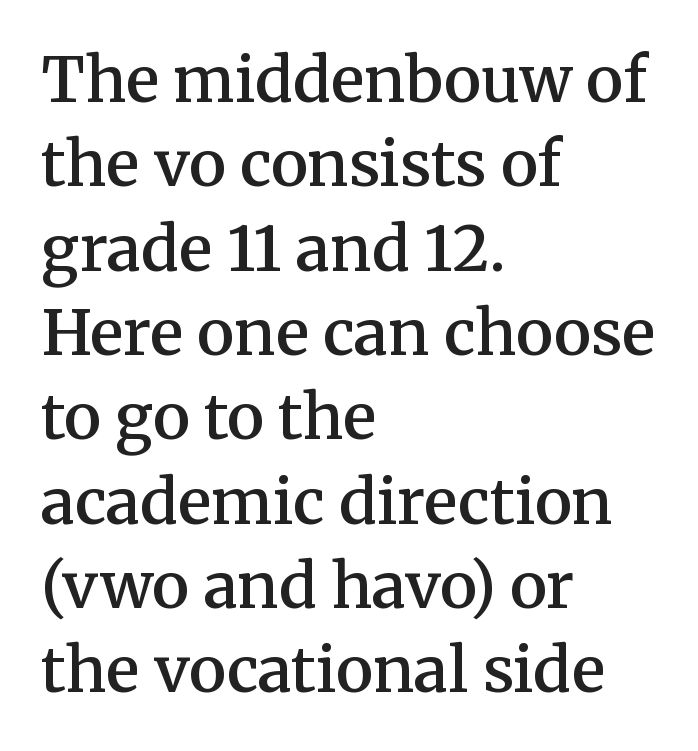
Q: Is the text bold? A: Semi-bold.
Q: Is the text italic (slanted)? A: No, it is upright.
Q: Is the typeface a serif or a sans-serif typeface? A: Serif.
Q: Is the text underlined? A: No.
Q: How is the paragraph aligned? A: Left-aligned.
Q: Is the spacing between letters normal or unusually wide? A: Normal.
Q: Is the spacing between lines tight, normal or loose? A: Normal.
Q: Width (condensed, normal, or wide)? A: Normal.
Q: Stroke contrast? A: Medium.
Q: x-height? A: Medium.
Q: Monospaced? A: No.
